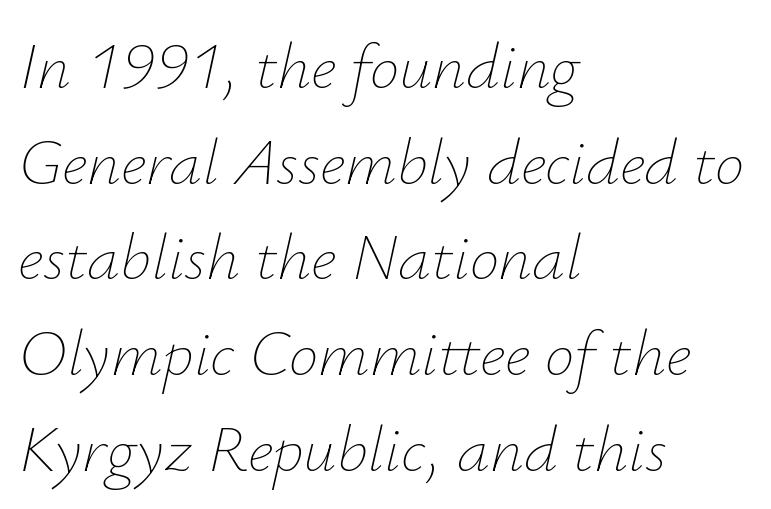
{"italic": "yes", "lean": "right", "slant_degrees": 12, "bold": "no", "weight": "thin", "width": "normal", "stroke_contrast": "low", "x_height": "small", "monospaced": "no", "underline": "no", "align": "left", "line_spacing": "normal", "line_spacing_ratio": 1.45, "letter_spacing": "normal", "letter_spacing_em": 0.0, "glyph_px": 66}
